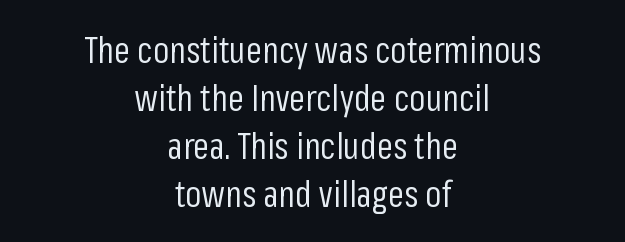
Caption: face not bold, strokes unweighted. The gap between lines stays unmarked. Layout note: lines centered. Stroke terminals: plain, sans-serif. Horizontal bands of white between lines are of average thickness.
